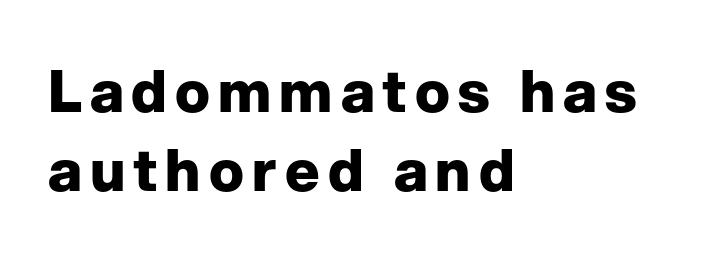
The image shows 58 px heavy sans-serif type, upright; set left-aligned, normal line spacing (1.36x), not underlined; low stroke contrast and a medium x-height.
